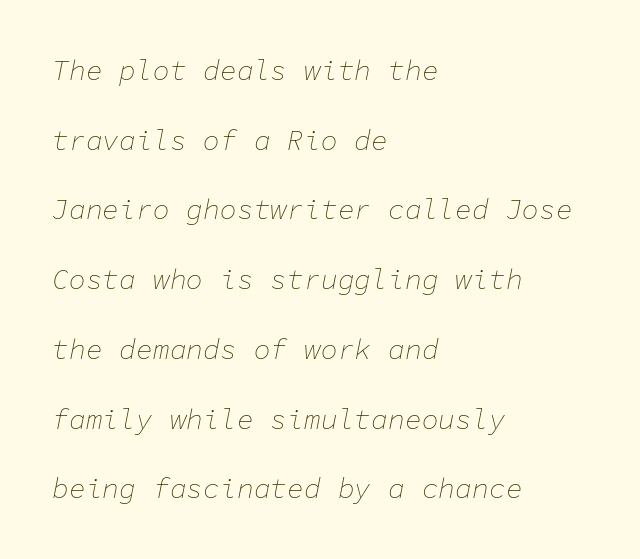
The image shows 28 px thin type, italic (leaning right), monospaced; set left-aligned, loose line spacing (2.49x), normal letter spacing, not underlined; low stroke contrast and a medium x-height.
